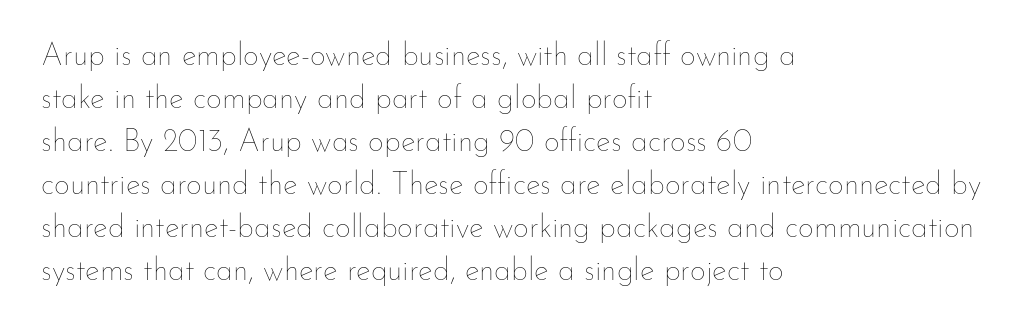
The image shows 31 px thin type, upright; set left-aligned, normal line spacing (1.39x), normal letter spacing, not underlined; low stroke contrast and a small x-height.
